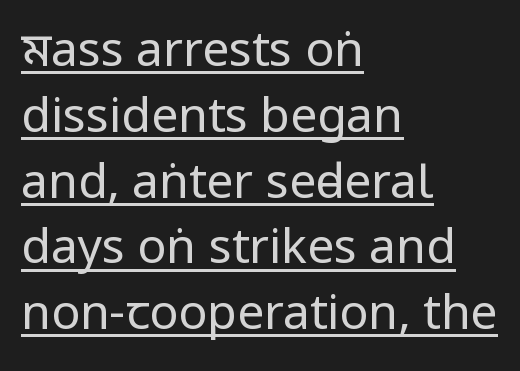
Q: Is the text bold? A: No.
Q: Is the text italic (slanted)? A: No, it is upright.
Q: Is the typeface a serif or a sans-serif typeface? A: Sans-serif.
Q: Is the text underlined? A: Yes.
Q: How is the paragraph aligned? A: Left-aligned.
Q: Is the spacing between letters normal or unusually wide? A: Normal.
Q: Is the spacing between lines tight, normal or loose? A: Normal.
Q: Width (condensed, normal, or wide)? A: Condensed.
Q: Stroke contrast? A: Low.
